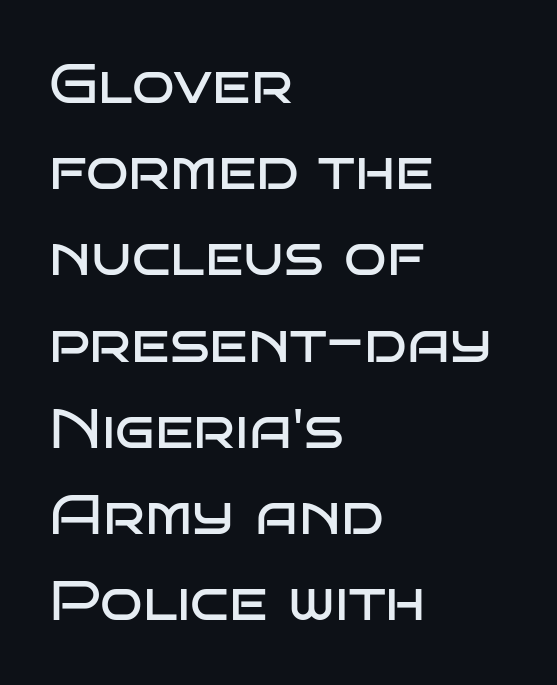
{"serif": "no", "italic": "no", "bold": "no", "weight": "regular", "width": "wide", "stroke_contrast": "low", "x_height": "large", "monospaced": "no", "underline": "no", "align": "left", "line_spacing": "normal", "line_spacing_ratio": 1.54, "letter_spacing": "normal", "letter_spacing_em": 0.0, "glyph_px": 56}
